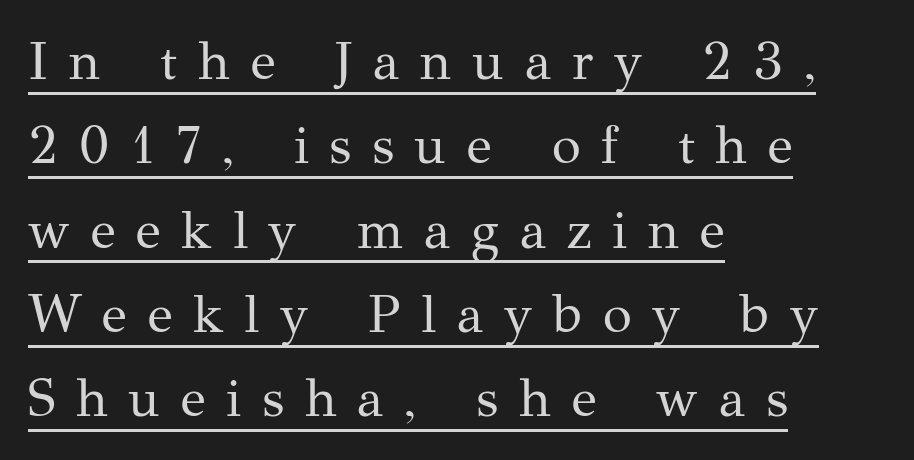
If you drew a line through each stem, it would be perfectly vertical. These lines are rendered in a variable-pitch font. The weight would be labelled regular, book, light, or lighter still. Summary of vertical rhythm: regular, with standard interline spacing. Decoration check: the copy is underlined.
